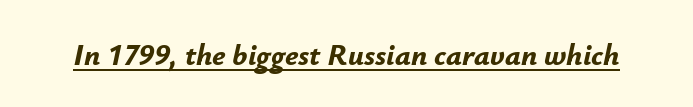
{"italic": "yes", "lean": "right", "slant_degrees": 12, "bold": "yes", "weight": "bold", "width": "normal", "stroke_contrast": "low", "x_height": "small", "monospaced": "no", "underline": "yes", "letter_spacing": "normal", "letter_spacing_em": 0.0, "glyph_px": 30}
